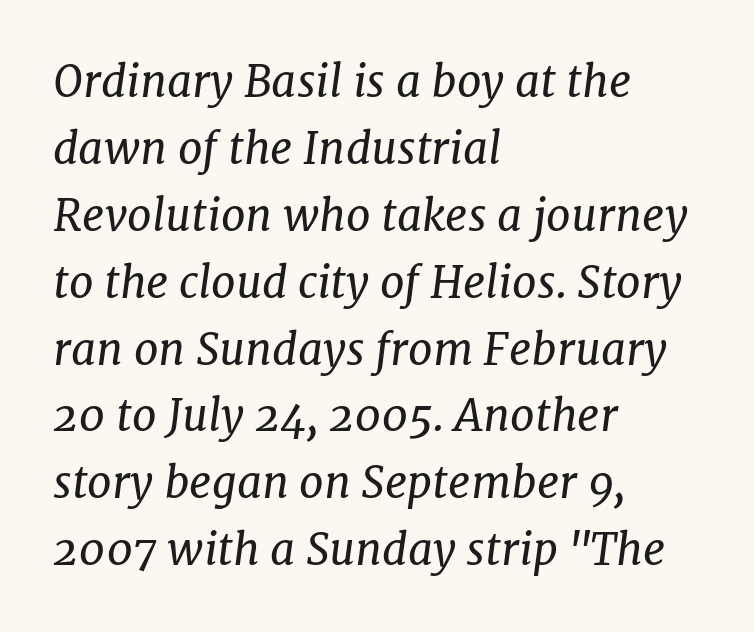
The image shows 44 px regular-weight serif type, italic (leaning right); set left-aligned, normal line spacing (1.52x), normal letter spacing, not underlined; low stroke contrast and a medium x-height.
